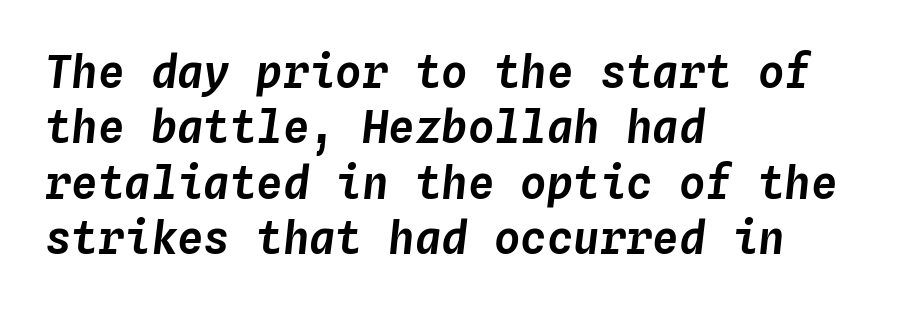
{"italic": "yes", "lean": "right", "slant_degrees": 4, "width": "normal", "stroke_contrast": "low", "x_height": "medium", "monospaced": "yes", "underline": "no", "align": "left", "line_spacing": "normal", "line_spacing_ratio": 1.26, "letter_spacing": "normal", "letter_spacing_em": 0.0, "glyph_px": 44}
